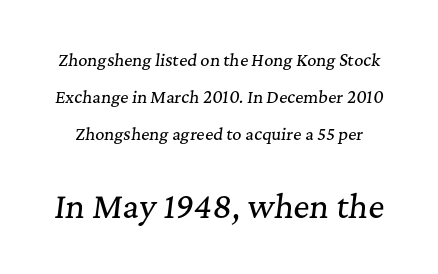
The image shows 31 px serif type, italic (leaning right); set loose line spacing (2.31x), normal letter spacing, not underlined; the second (bottom) block is 1.94x larger; medium stroke contrast and a medium x-height.
